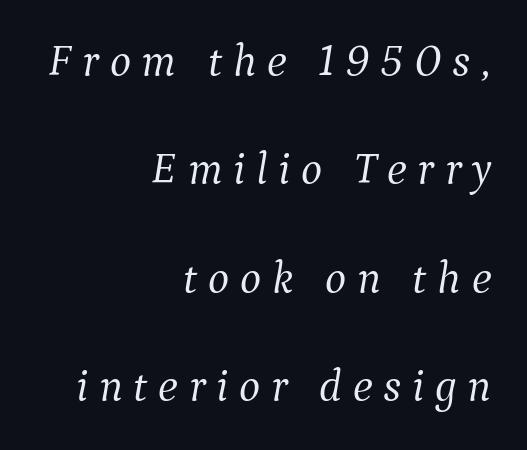
The image shows 45 px light serif type, italic (leaning right); set right-aligned, loose line spacing (2.41x), unusually wide letter spacing (+0.24 em), not underlined; medium stroke contrast and a medium x-height.
